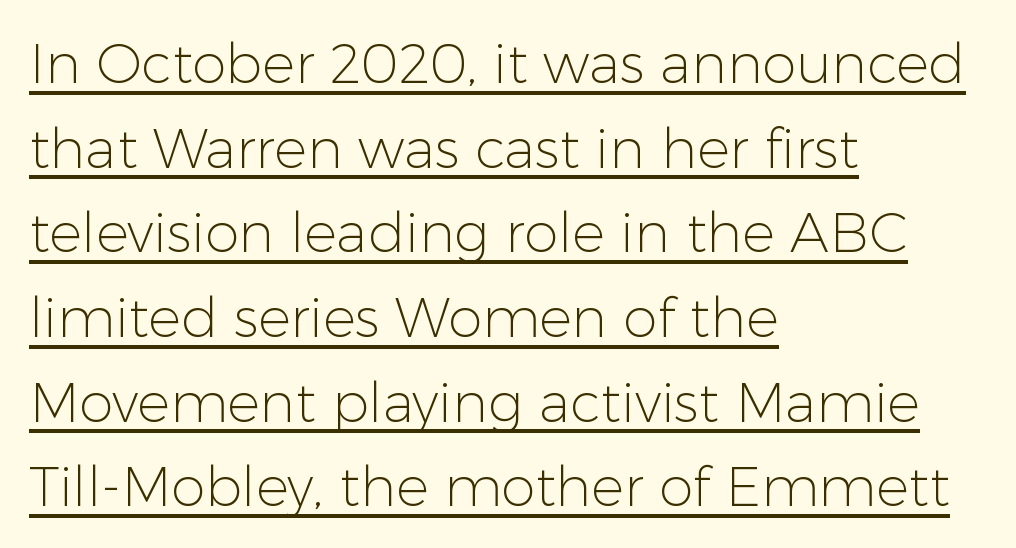
Every stem runs plumb, perpendicular to the baseline. Decoration check: the copy is underlined. The line texture is even and compact thanks to regular tracking. The rendering anchors every line to the left-hand side. The glyphs in this specimen are sans serif.
